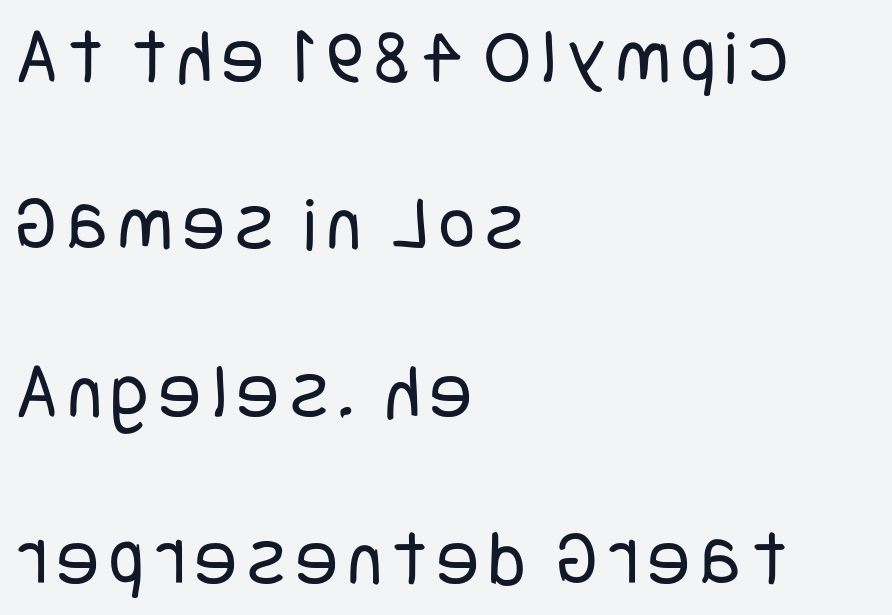
{"serif": "no", "italic": "no", "bold": "no", "weight": "regular", "width": "condensed", "stroke_contrast": "low", "x_height": "large", "underline": "no", "align": "left", "line_spacing": "loose", "line_spacing_ratio": 2.12, "glyph_px": 79}
